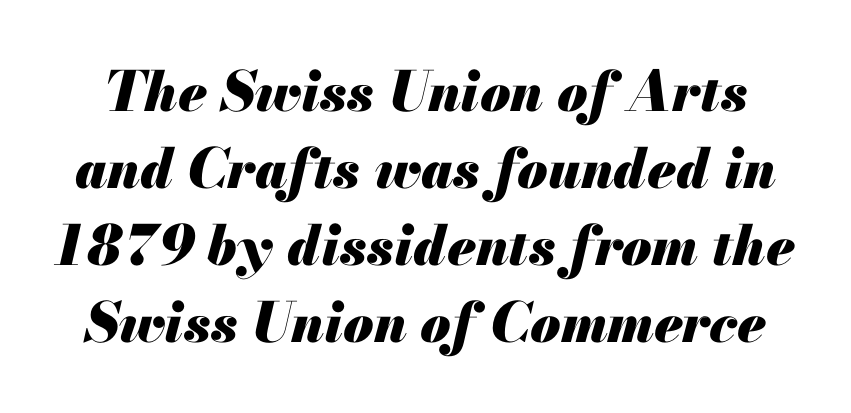
Check under the words: just untouched page. Is there much room between lines? A standard amount, neither cramped nor airy. Note the varied advance widths — an 'i' is clearly narrower than an 'm'. Observe the ordinary spacing: letters are neighbours, not strangers. The text carries the slant typical of an italic or oblique font. The sample has been set heavy, in full bold.
